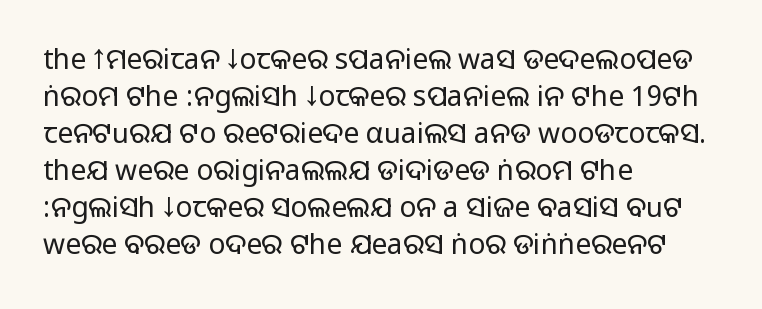
{"serif": "no", "italic": "no", "width": "normal", "stroke_contrast": "medium", "monospaced": "no", "underline": "no", "align": "left", "line_spacing": "normal", "line_spacing_ratio": 1.32, "letter_spacing": "normal", "letter_spacing_em": 0.0, "glyph_px": 28}
